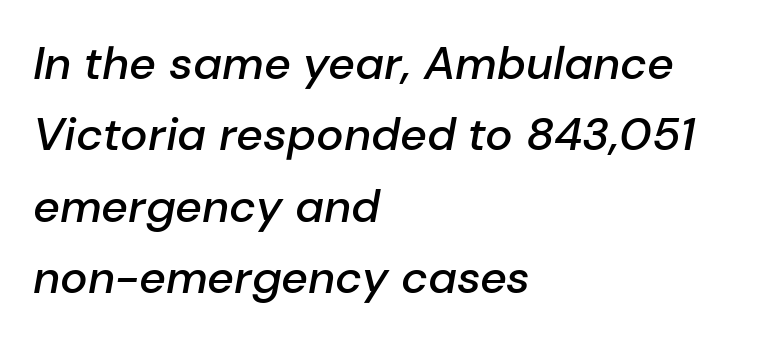
The image shows 46 px semibold type, italic (leaning right); set left-aligned, normal line spacing (1.55x), normal letter spacing, not underlined; low stroke contrast and a medium x-height.
